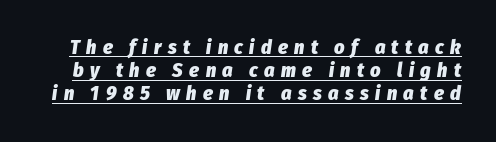
{"italic": "yes", "lean": "right", "slant_degrees": 8, "bold": "yes", "underline": "yes", "line_spacing_ratio": 1.16, "letter_spacing": "wide", "letter_spacing_em": 0.32, "glyph_px": 20}
